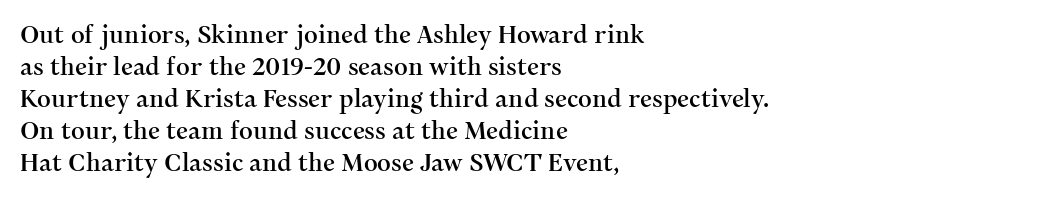
Q: Is the text italic (slanted)? A: No, it is upright.
Q: Is the text underlined? A: No.
Q: How is the paragraph aligned? A: Left-aligned.
Q: Is the spacing between letters normal or unusually wide? A: Normal.
Q: Is the spacing between lines tight, normal or loose? A: Normal.
